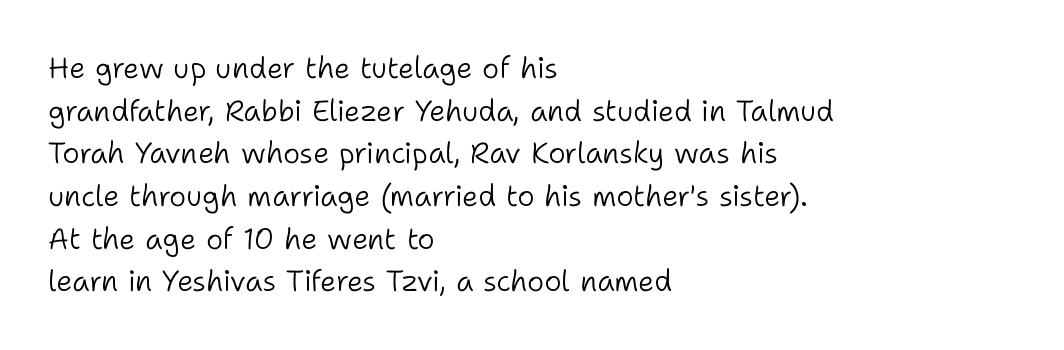
Q: Is the text bold? A: No.
Q: Is the text italic (slanted)? A: No, it is upright.
Q: Is the typeface a serif or a sans-serif typeface? A: Sans-serif.
Q: Is the text underlined? A: No.
Q: How is the paragraph aligned? A: Left-aligned.
Q: Is the spacing between letters normal or unusually wide? A: Normal.
Q: Is the spacing between lines tight, normal or loose? A: Normal.
Q: Width (condensed, normal, or wide)? A: Normal.
Q: Stroke contrast? A: Low.
Q: x-height? A: Medium.
Q: Monospaced? A: No.
